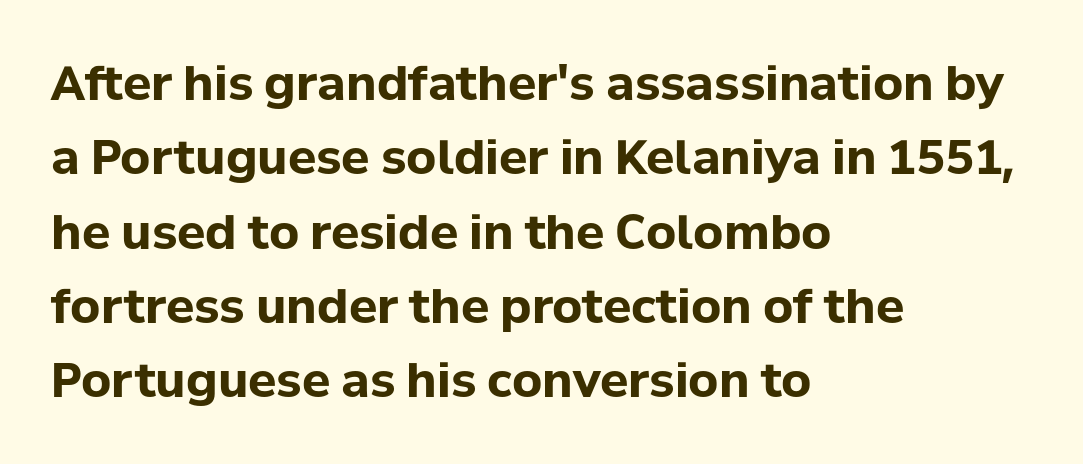
{"serif": "no", "italic": "no", "bold": "yes", "weight": "bold", "width": "normal", "stroke_contrast": "low", "x_height": "medium", "monospaced": "no", "underline": "no", "align": "left", "line_spacing": "normal", "line_spacing_ratio": 1.58, "letter_spacing": "normal", "letter_spacing_em": 0.0, "glyph_px": 47}
